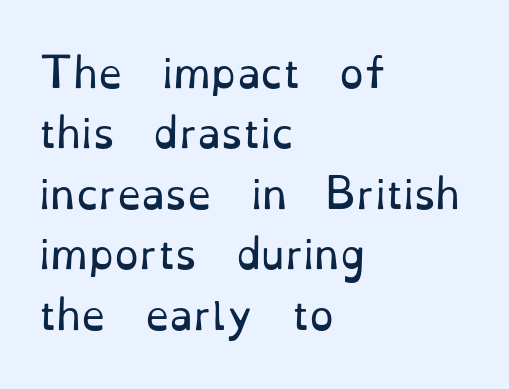
The letterforms sit at book weight or below. Whoever set this chose a conventional vertical rhythm. No extra tracking has been applied to these lines. Spacing verdict: proportional, widths tailored to each character.
